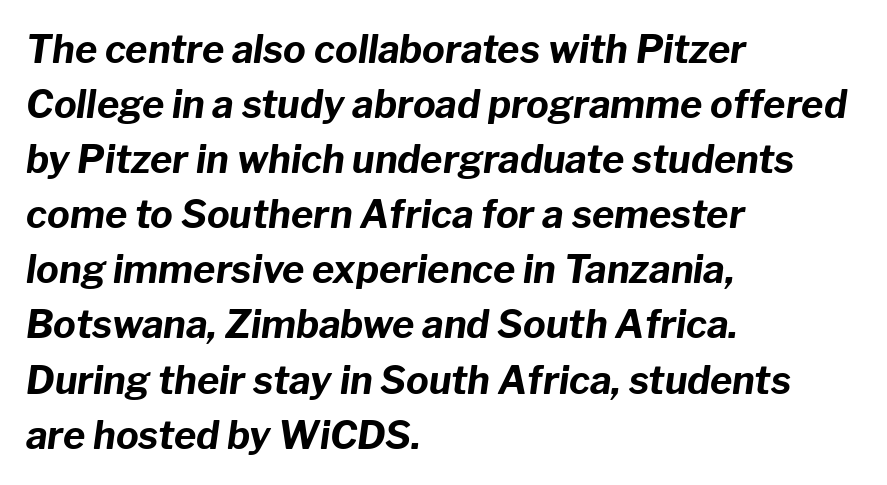
The image shows 38 px bold type, italic (leaning right); set left-aligned, normal line spacing (1.45x), normal letter spacing, not underlined; low stroke contrast and a medium x-height.
